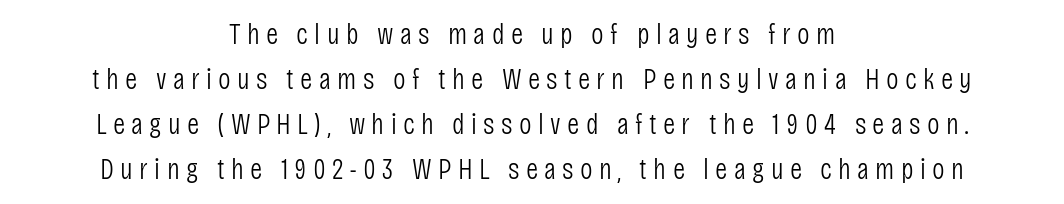
{"serif": "no", "italic": "no", "bold": "no", "weight": "light", "width": "condensed", "stroke_contrast": "low", "x_height": "large", "monospaced": "no", "underline": "no", "align": "center", "line_spacing": "normal", "line_spacing_ratio": 1.5, "letter_spacing": "wide", "letter_spacing_em": 0.21, "glyph_px": 30}
